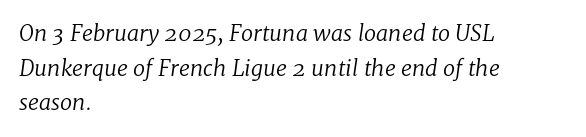
The image shows 22 px text type, italic (leaning right); set left-aligned, normal line spacing (1.57x), normal letter spacing, not underlined.
